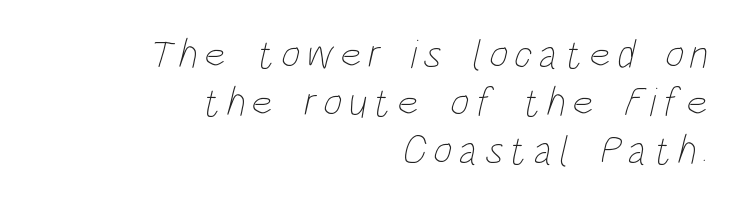
{"bold": "no", "weight": "thin", "width": "condensed", "stroke_contrast": "low", "x_height": "large", "monospaced": "no", "underline": "no", "align": "right", "line_spacing_ratio": 1.17, "glyph_px": 41}
